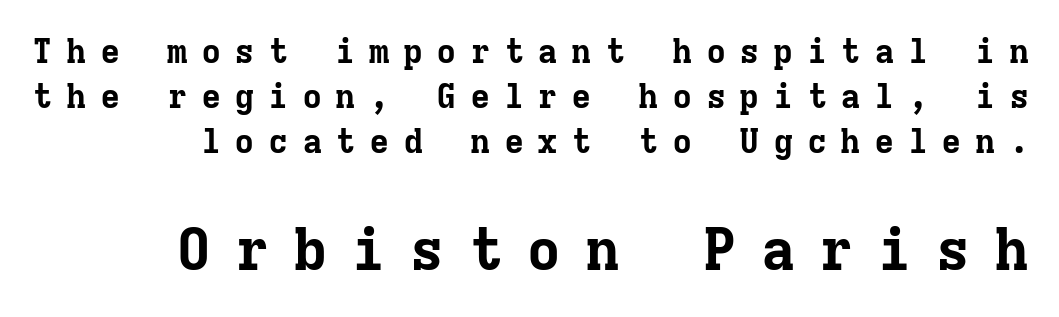
The image shows 59 px bold serif type, upright, monospaced; set normal line spacing (1.33x), unusually wide letter spacing (+0.39 em), not underlined; the second (bottom) block is 1.74x larger; low stroke contrast and a medium x-height.
